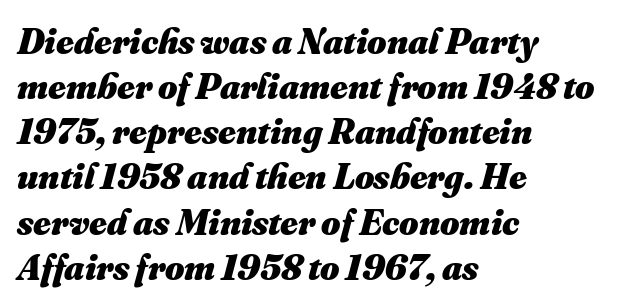
The image shows 37 px heavy type; set left-aligned, line spacing 1.22x, normal letter spacing, not underlined; medium stroke contrast and a small x-height.
